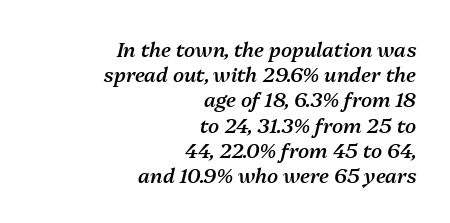
Q: Is the text bold? A: Semi-bold.
Q: Is the text italic (slanted)? A: Yes, it leans right by about 13 degrees.
Q: Is the text underlined? A: No.
Q: How is the paragraph aligned? A: Right-aligned.
Q: Is the spacing between letters normal or unusually wide? A: Normal.
Q: Is the spacing between lines tight, normal or loose? A: Normal.
